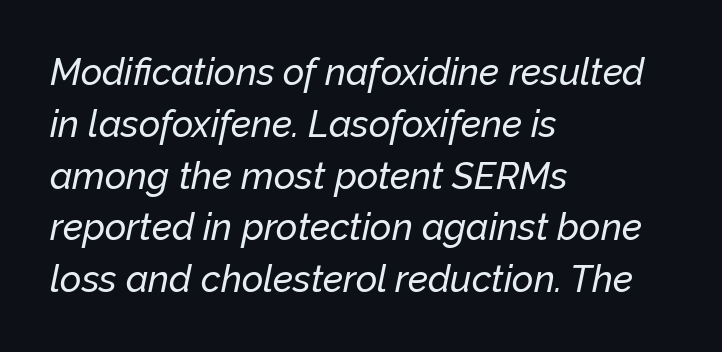
Q: Is the text italic (slanted)? A: Yes, it leans right by about 12 degrees.
Q: Is the text underlined? A: No.
Q: How is the paragraph aligned? A: Left-aligned.
Q: Is the spacing between letters normal or unusually wide? A: Normal.
Q: Is the spacing between lines tight, normal or loose? A: Normal.
Q: Width (condensed, normal, or wide)? A: Normal.
Q: Stroke contrast? A: Low.
Q: x-height? A: Medium.
Q: Monospaced? A: No.
